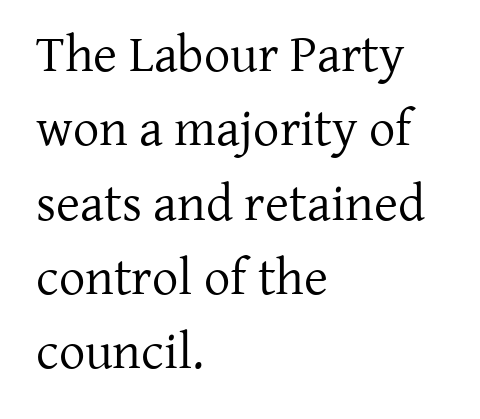
Q: Is the text bold? A: No.
Q: Is the text italic (slanted)? A: No, it is upright.
Q: Is the typeface a serif or a sans-serif typeface? A: Serif.
Q: Is the text underlined? A: No.
Q: How is the paragraph aligned? A: Left-aligned.
Q: Is the spacing between letters normal or unusually wide? A: Normal.
Q: Is the spacing between lines tight, normal or loose? A: Normal.
Q: Width (condensed, normal, or wide)? A: Normal.
Q: Stroke contrast? A: Low.
Q: x-height? A: Medium.
Q: Monospaced? A: No.
